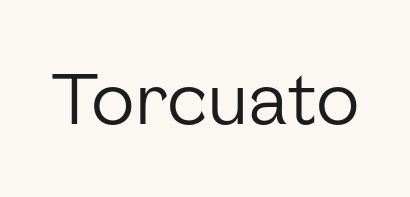
Q: Is the text bold? A: No.
Q: Is the text italic (slanted)? A: No, it is upright.
Q: Is the typeface a serif or a sans-serif typeface? A: Sans-serif.
Q: Is the text underlined? A: No.
Q: Is the spacing between letters normal or unusually wide? A: Normal.
Q: Width (condensed, normal, or wide)? A: Normal.
Q: Stroke contrast? A: Low.
Q: x-height? A: Medium.
Q: Monospaced? A: No.
